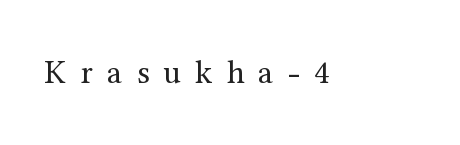
{"serif": "yes", "italic": "no", "bold": "no", "weight": "regular", "width": "normal", "stroke_contrast": "medium", "x_height": "medium", "monospaced": "no", "underline": "no", "letter_spacing": "wide", "letter_spacing_em": 0.43, "glyph_px": 33}
